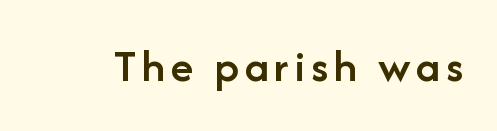
The image shows 47 px semibold sans-serif type, upright; set not underlined; low stroke contrast and a medium x-height.
